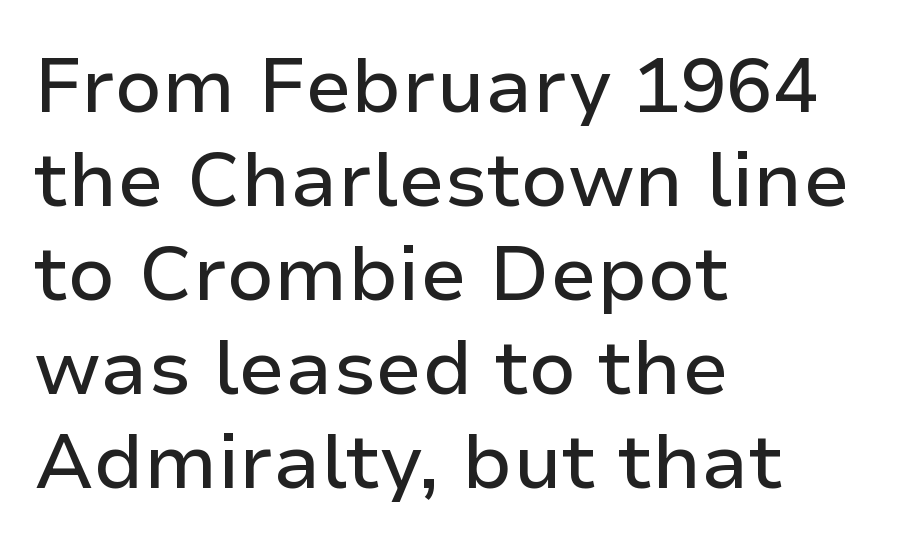
The image shows 77 px sans-serif type, upright; set left-aligned, line spacing 1.22x, normal letter spacing, not underlined; low stroke contrast and a medium x-height.
